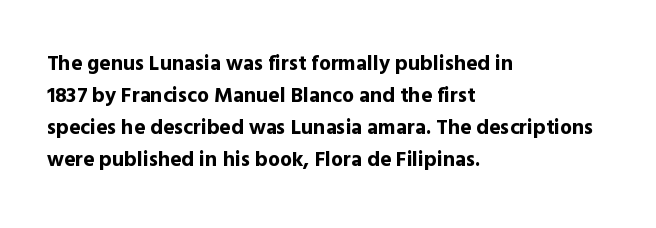
The image shows 21 px bold type, upright; set left-aligned, normal line spacing (1.52x), normal letter spacing, not underlined.
